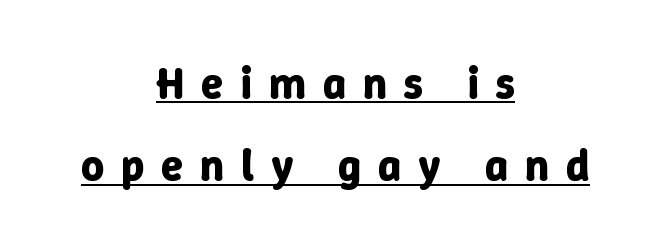
Q: Is the text bold? A: Yes.
Q: Is the text italic (slanted)? A: No, it is upright.
Q: Is the text underlined? A: Yes.
Q: How is the paragraph aligned? A: Centered.
Q: Is the spacing between letters normal or unusually wide? A: Unusually wide.
Q: Width (condensed, normal, or wide)? A: Normal.
Q: Stroke contrast? A: Low.
Q: x-height? A: Medium.
Q: Monospaced? A: No.
